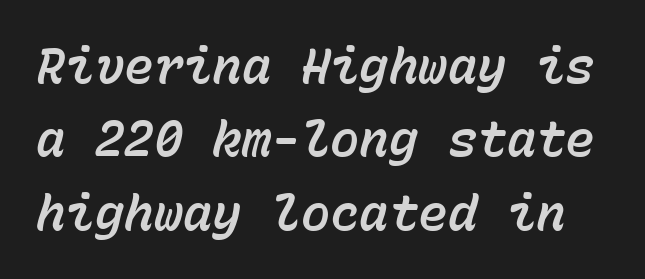
Q: Is the text italic (slanted)? A: Yes, it leans right by about 15 degrees.
Q: Is the text underlined? A: No.
Q: Is the spacing between letters normal or unusually wide? A: Normal.
Q: Is the spacing between lines tight, normal or loose? A: Normal.
Q: Width (condensed, normal, or wide)? A: Normal.
Q: Stroke contrast? A: Low.
Q: x-height? A: Medium.
Q: Monospaced? A: Yes.
